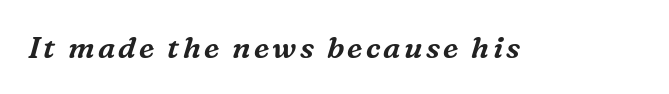
The image shows 30 px serif type, italic (leaning right); set not underlined; medium stroke contrast and a medium x-height.
